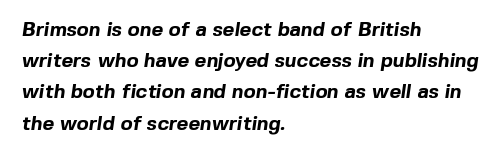
Left-aligned paragraph, ragged on the right. Is there much room between lines? A standard amount, neither cramped nor airy. Compared with typical body copy, the letter spacing here is the same. The sample has been set heavy, in full bold. Honestly, there is no underline to notice here at all.
